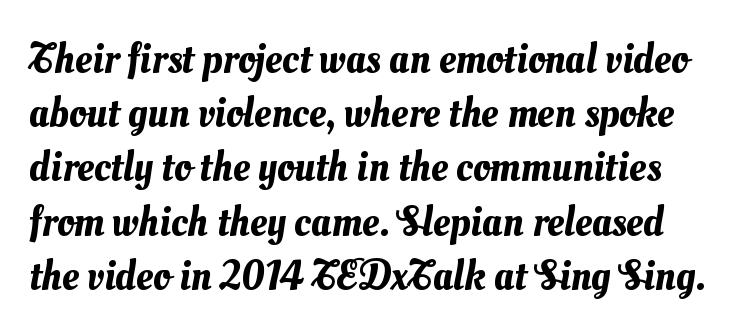
You could not count columns in this text — the font is proportionally spaced. The rows are spaced the way most documents space them. The words here are not underlined. Nobody touched the tracking dial on this one.
